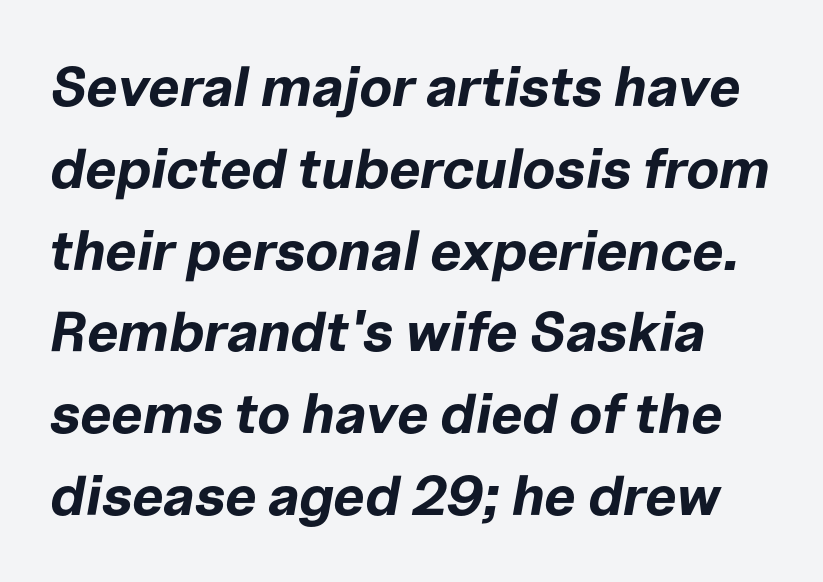
The image shows 56 px bold type, italic (leaning right); set normal line spacing (1.46x), normal letter spacing, not underlined; low stroke contrast and a medium x-height.
